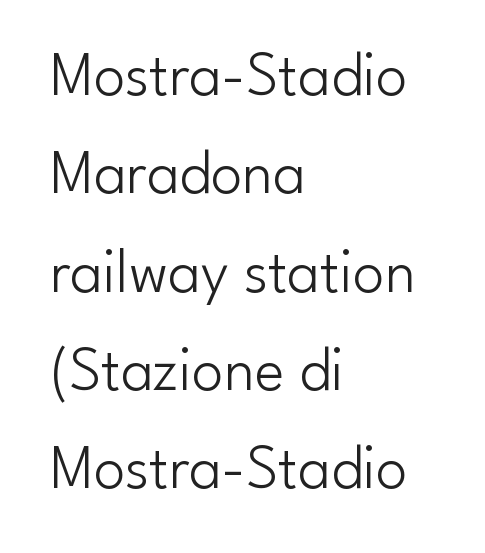
This sample is left-justified, so line endings fall wherever the words run out. The line-height multiplier appears to be the usual default. The font sits on the lighter half of the weight spectrum, regular included. Caption: standard tracking, unaltered. Regarding serifs, this sample does without them. Upright lettering throughout.
